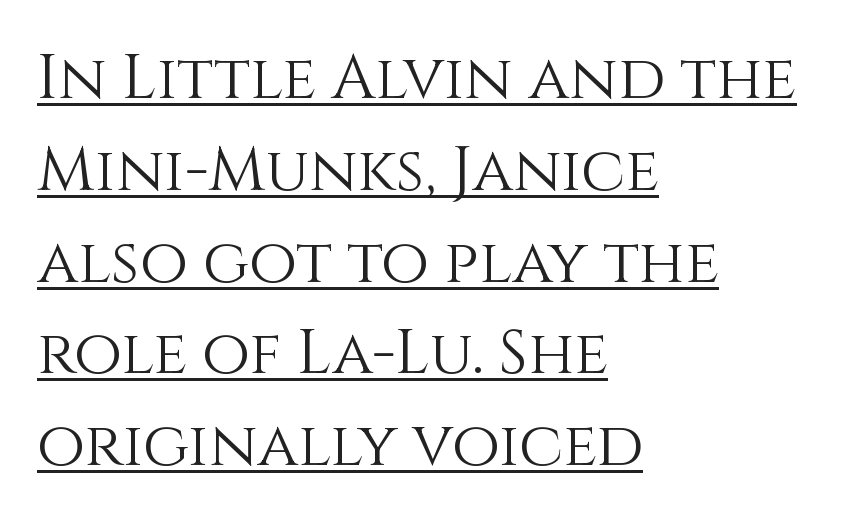
Think of a printed novel: that variable character pitch is what you see here. A light-to-regular cut is what we see here. Which margin do the lines hug? The left one — the right edge is uneven. Vertical strokes here are truly vertical.
